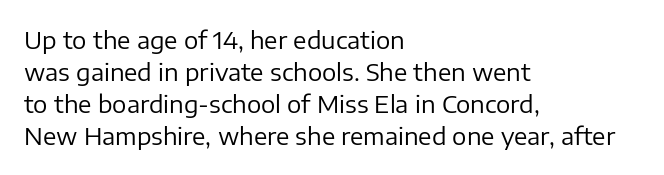
The image shows 24 px text type, upright; set left-aligned, normal line spacing (1.33x), normal letter spacing, not underlined.
